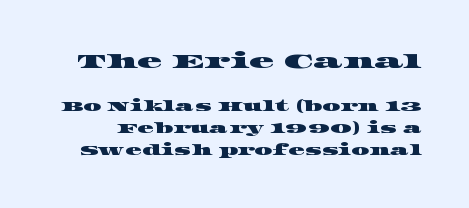
Q: Is the text underlined? A: No.
Q: Is the spacing between letters normal or unusually wide? A: Normal.
Q: Is the spacing between lines tight, normal or loose? A: Normal.
Q: Which block of text is set in a larger size, the first (top) or the second (bottom)? A: The first (top) one.
